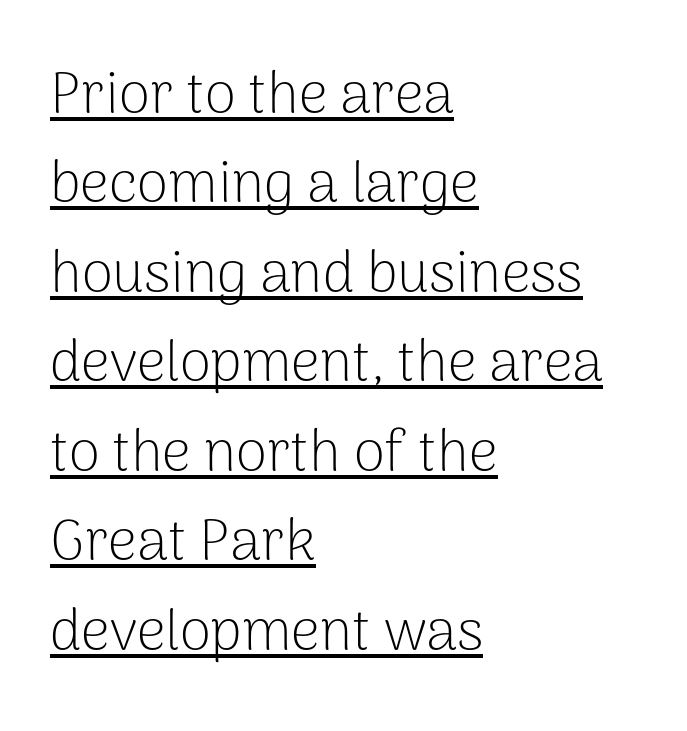
Q: Is the text bold? A: No.
Q: Is the text italic (slanted)? A: No, it is upright.
Q: Is the typeface a serif or a sans-serif typeface? A: Sans-serif.
Q: Is the text underlined? A: Yes.
Q: How is the paragraph aligned? A: Left-aligned.
Q: Is the spacing between letters normal or unusually wide? A: Normal.
Q: Is the spacing between lines tight, normal or loose? A: Normal.
Q: Width (condensed, normal, or wide)? A: Normal.
Q: Stroke contrast? A: Low.
Q: x-height? A: Medium.
Q: Monospaced? A: No.
